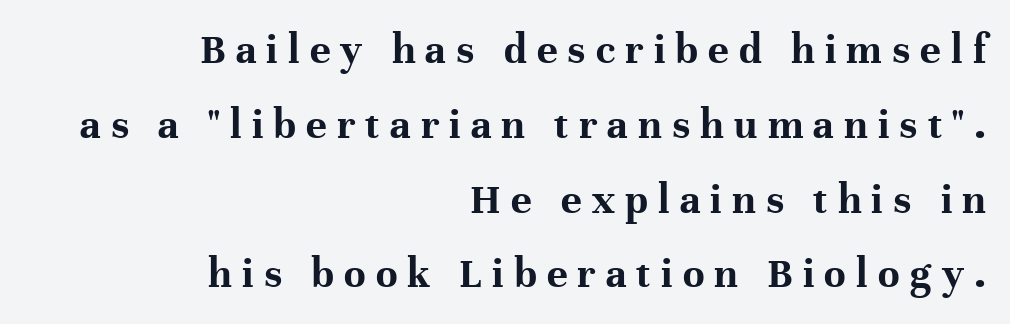
{"serif": "yes", "italic": "no", "bold": "yes", "weight": "bold", "width": "normal", "stroke_contrast": "high", "x_height": "medium", "monospaced": "no", "underline": "no", "align": "right", "line_spacing": "normal", "line_spacing_ratio": 1.7, "letter_spacing": "wide", "letter_spacing_em": 0.23, "glyph_px": 44}
